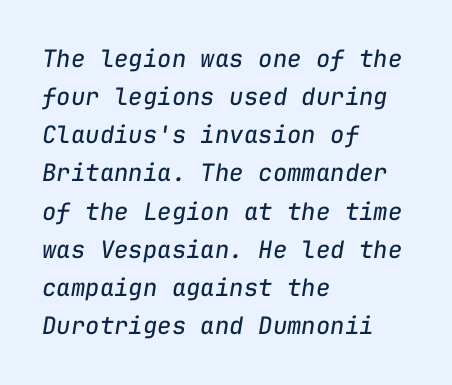
{"italic": "yes", "lean": "right", "slant_degrees": 9, "bold": "no", "underline": "no", "align": "left", "line_spacing": "normal", "line_spacing_ratio": 1.59, "letter_spacing": "normal", "letter_spacing_em": 0.0, "glyph_px": 24}
